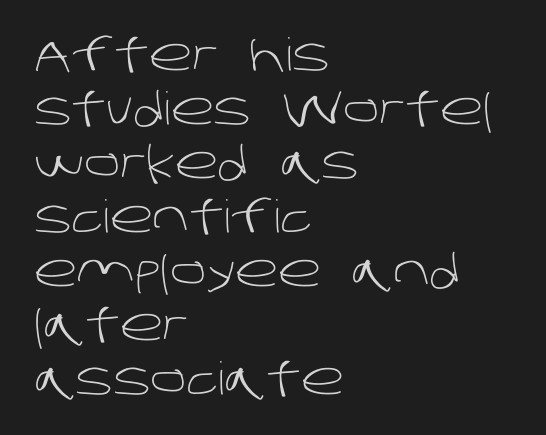
Q: Is the text bold? A: No.
Q: Is the typeface a serif or a sans-serif typeface? A: Sans-serif.
Q: Is the text underlined? A: No.
Q: How is the paragraph aligned? A: Left-aligned.
Q: Is the spacing between letters normal or unusually wide? A: Normal.
Q: Width (condensed, normal, or wide)? A: Normal.
Q: Stroke contrast? A: Low.
Q: x-height? A: Large.
Q: Monospaced? A: No.
